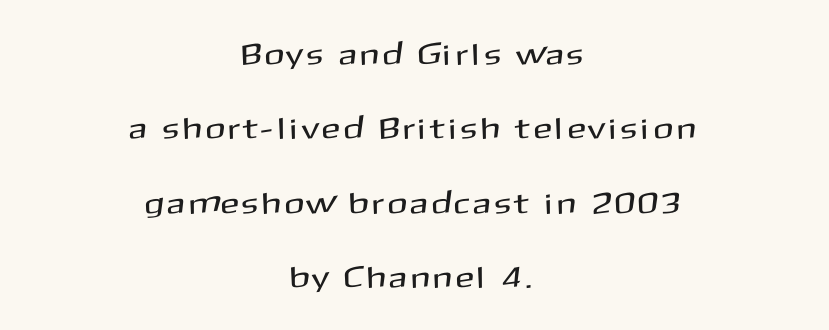
Q: Is the text italic (slanted)? A: No, it is upright.
Q: Is the typeface a serif or a sans-serif typeface? A: Sans-serif.
Q: Is the text underlined? A: No.
Q: How is the paragraph aligned? A: Centered.
Q: Is the spacing between lines tight, normal or loose? A: Loose.
Q: Width (condensed, normal, or wide)? A: Normal.
Q: Stroke contrast? A: Medium.
Q: x-height? A: Medium.
Q: Monospaced? A: No.
